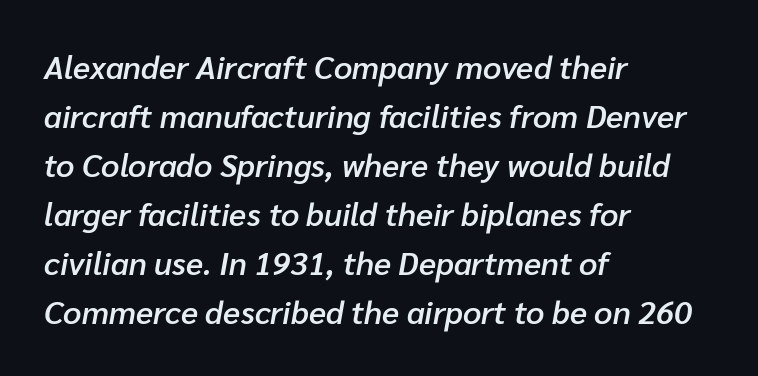
Q: Is the text bold? A: Semi-bold.
Q: Is the text italic (slanted)? A: Yes, it leans right by about 10 degrees.
Q: Is the text underlined? A: No.
Q: How is the paragraph aligned? A: Left-aligned.
Q: Is the spacing between letters normal or unusually wide? A: Normal.
Q: Is the spacing between lines tight, normal or loose? A: Normal.
Q: Width (condensed, normal, or wide)? A: Normal.
Q: Stroke contrast? A: Low.
Q: x-height? A: Medium.
Q: Monospaced? A: No.
